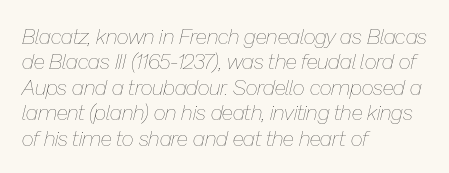
Q: Is the text bold? A: No.
Q: Is the text italic (slanted)? A: Yes, it leans right by about 13 degrees.
Q: Is the text underlined? A: No.
Q: How is the paragraph aligned? A: Left-aligned.
Q: Is the spacing between letters normal or unusually wide? A: Normal.
